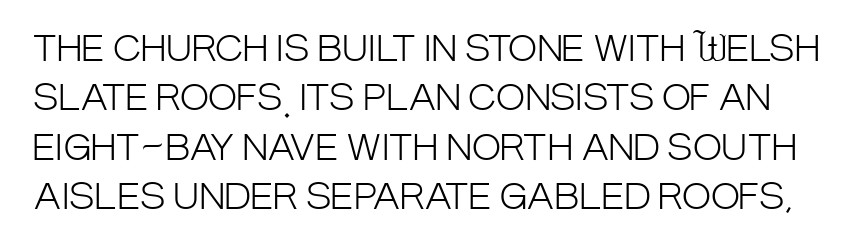
{"serif": "no", "italic": "no", "bold": "no", "weight": "light", "width": "condensed", "stroke_contrast": "low", "x_height": "large", "monospaced": "no", "underline": "no", "line_spacing": "normal", "line_spacing_ratio": 1.41, "letter_spacing": "normal", "letter_spacing_em": 0.0, "glyph_px": 35}
